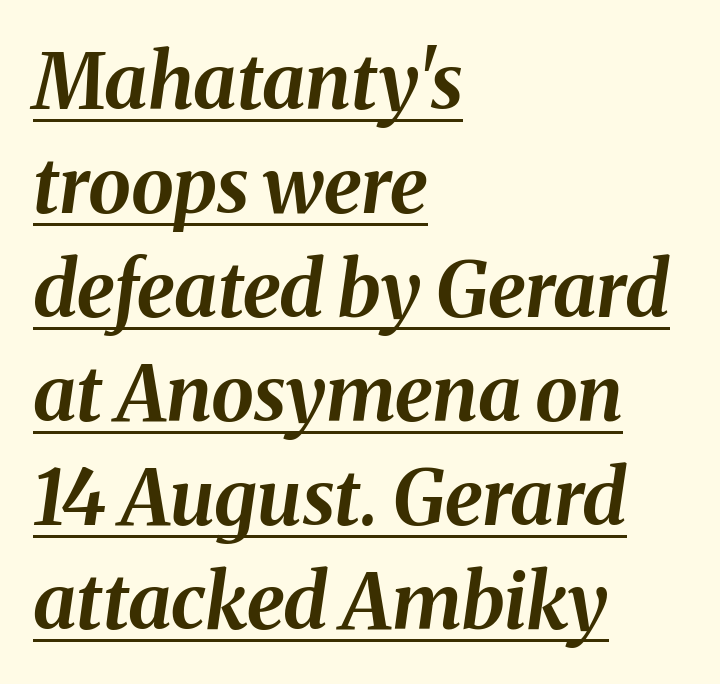
{"italic": "yes", "lean": "right", "slant_degrees": 8, "bold": "yes", "weight": "bold", "width": "normal", "stroke_contrast": "medium", "x_height": "medium", "monospaced": "no", "underline": "yes", "align": "left", "line_spacing": "normal", "line_spacing_ratio": 1.35, "letter_spacing": "normal", "letter_spacing_em": 0.0, "glyph_px": 77}
